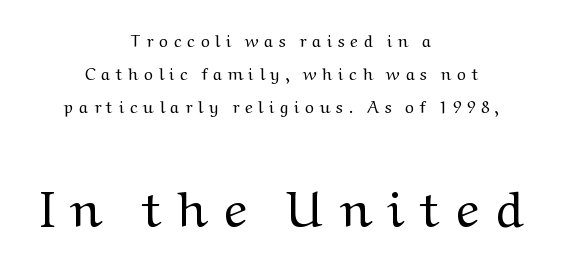
Q: Is the text bold? A: No.
Q: Is the text italic (slanted)? A: No, it is upright.
Q: Is the typeface a serif or a sans-serif typeface? A: Serif.
Q: Is the text underlined? A: No.
Q: How is the paragraph aligned? A: Centered.
Q: Is the spacing between letters normal or unusually wide? A: Unusually wide.
Q: Is the spacing between lines tight, normal or loose? A: Loose.
Q: Which block of text is set in a larger size, the first (top) or the second (bottom)? A: The second (bottom) one.
Q: Width (condensed, normal, or wide)? A: Wide.
Q: Stroke contrast? A: Medium.
Q: x-height? A: Medium.
Q: Monospaced? A: No.
